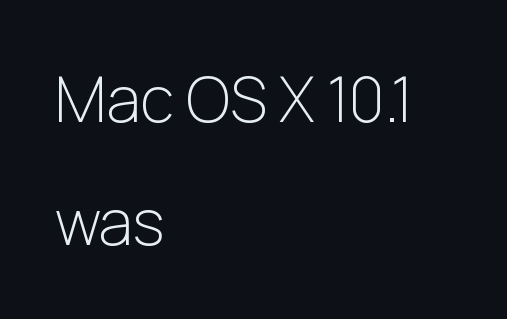
The image shows 62 px light sans-serif type, upright; set left-aligned, loose line spacing (1.98x), normal letter spacing, not underlined; low stroke contrast and a medium x-height.
